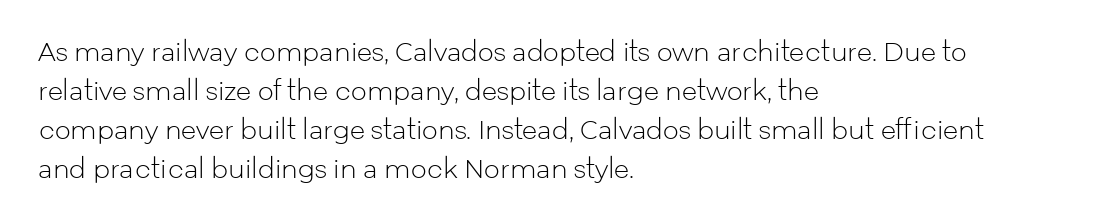
The image shows 25 px text type, upright; set left-aligned, normal line spacing (1.56x), normal letter spacing, not underlined.
